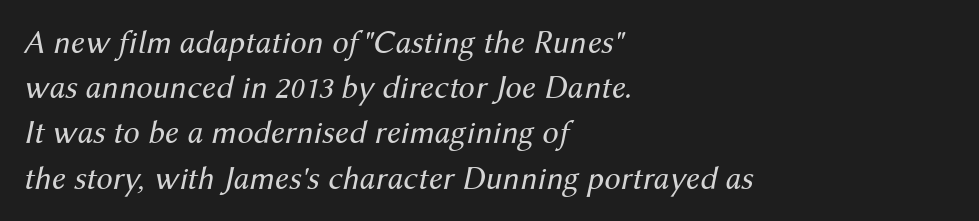
{"italic": "yes", "lean": "right", "slant_degrees": 12, "bold": "no", "weight": "regular", "width": "normal", "stroke_contrast": "medium", "x_height": "medium", "monospaced": "no", "underline": "no", "align": "left", "line_spacing": "normal", "line_spacing_ratio": 1.37, "letter_spacing": "normal", "letter_spacing_em": 0.0, "glyph_px": 33}
